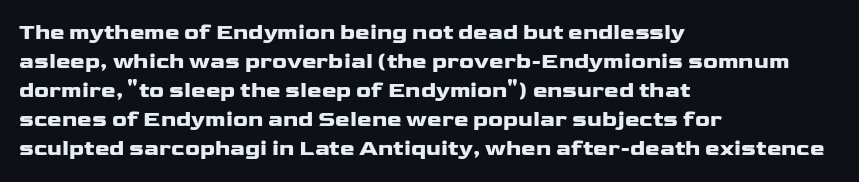
Q: Is the text bold? A: Yes.
Q: Is the text italic (slanted)? A: No, it is upright.
Q: Is the text underlined? A: No.
Q: How is the paragraph aligned? A: Left-aligned.
Q: Is the spacing between letters normal or unusually wide? A: Normal.
Q: Is the spacing between lines tight, normal or loose? A: Normal.
